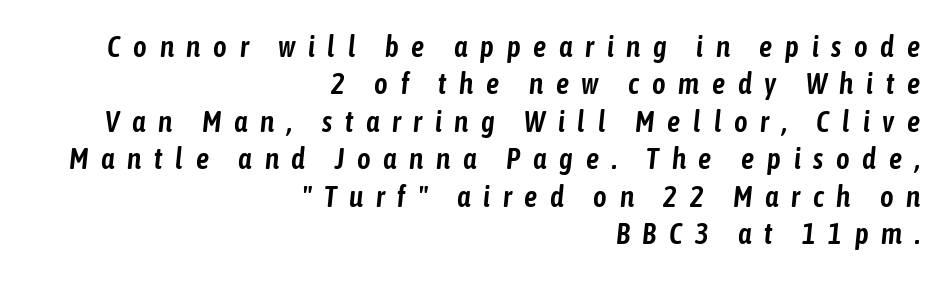
Do the characters align in a grid? No, the font is proportional. Every character sits at an angle, as italics do. Alignment: flush right. Each row of text sits above clean, open space. The face used here is rendered with a markedly widened letterfit. These lines sit exactly where default settings would place them.
